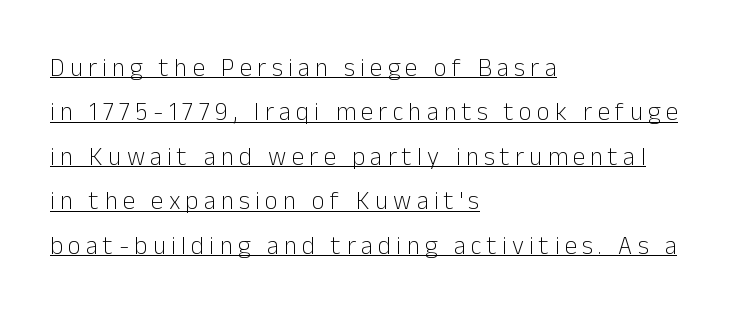
Q: Is the text bold? A: No.
Q: Is the text italic (slanted)? A: No, it is upright.
Q: Is the text underlined? A: Yes.
Q: How is the paragraph aligned? A: Left-aligned.
Q: Is the spacing between letters normal or unusually wide? A: Unusually wide.
